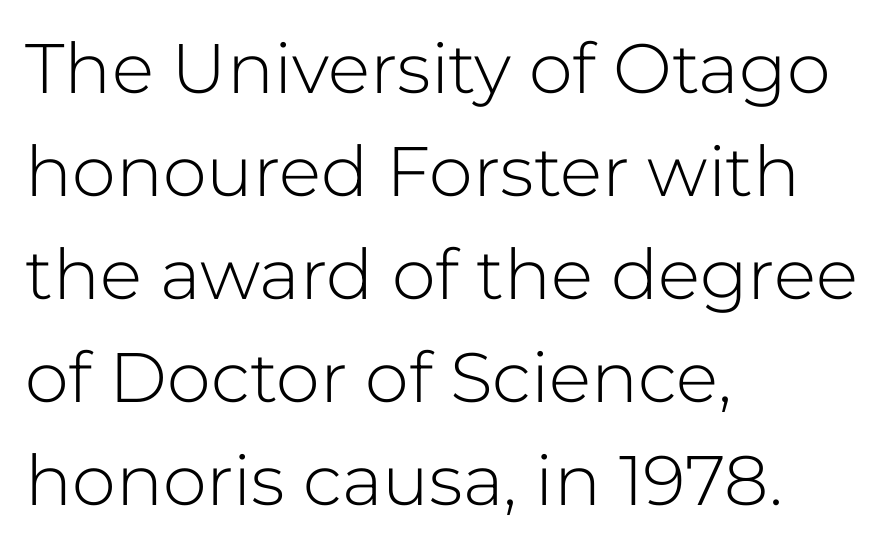
{"serif": "no", "italic": "no", "bold": "no", "weight": "light", "width": "normal", "stroke_contrast": "low", "x_height": "medium", "monospaced": "no", "underline": "no", "align": "left", "line_spacing": "normal", "line_spacing_ratio": 1.47, "letter_spacing": "normal", "letter_spacing_em": 0.0, "glyph_px": 70}
